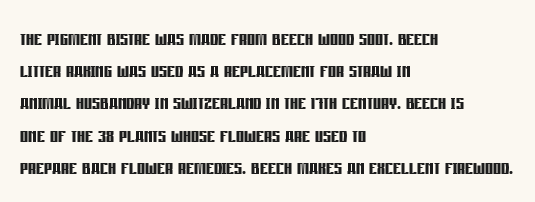
Q: Is the text bold? A: Yes.
Q: Is the text italic (slanted)? A: No, it is upright.
Q: Is the text underlined? A: No.
Q: How is the paragraph aligned? A: Left-aligned.
Q: Is the spacing between letters normal or unusually wide? A: Normal.
Q: Is the spacing between lines tight, normal or loose? A: Normal.
